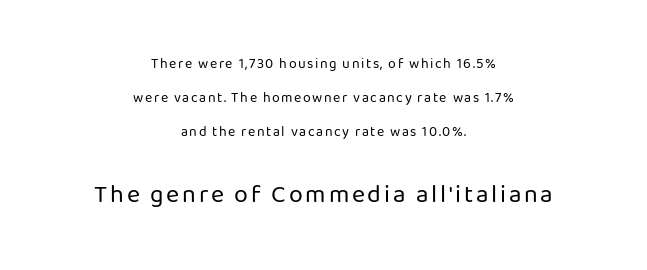
The image shows 25 px text type, upright; set centered, loose line spacing (2.44x), not underlined; the second (bottom) block is 1.79x larger.
